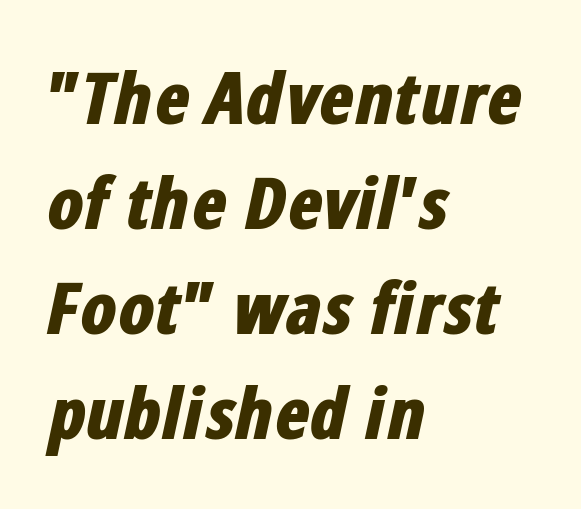
A full-strength bold gives these letters their thick strokes. The compositor pushed each line to the left boundary. Posture: slanted. The letters sit at their default tracking, neither squeezed nor spread. Students, observe: this is what conventionally led text looks like.
